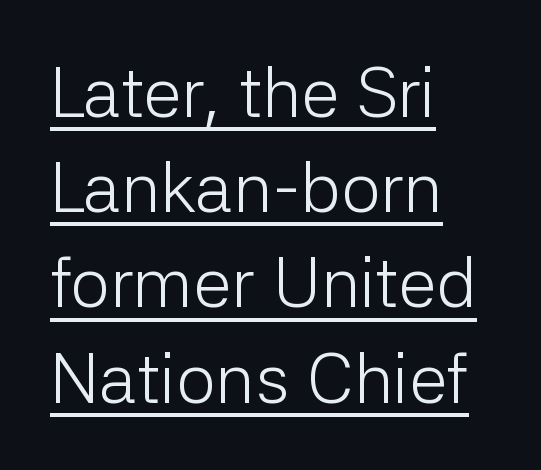
Q: Is the text bold? A: No.
Q: Is the text italic (slanted)? A: No, it is upright.
Q: Is the typeface a serif or a sans-serif typeface? A: Sans-serif.
Q: Is the text underlined? A: Yes.
Q: How is the paragraph aligned? A: Left-aligned.
Q: Is the spacing between letters normal or unusually wide? A: Normal.
Q: Is the spacing between lines tight, normal or loose? A: Normal.
Q: Width (condensed, normal, or wide)? A: Normal.
Q: Stroke contrast? A: Low.
Q: x-height? A: Medium.
Q: Monospaced? A: No.
